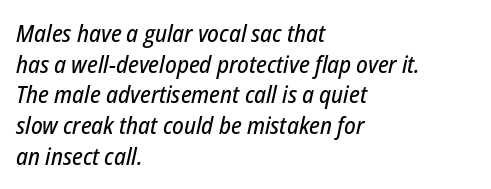
Q: Is the text italic (slanted)? A: Yes, it leans right by about 12 degrees.
Q: Is the text underlined? A: No.
Q: How is the paragraph aligned? A: Left-aligned.
Q: Is the spacing between letters normal or unusually wide? A: Normal.
Q: Is the spacing between lines tight, normal or loose? A: Normal.
